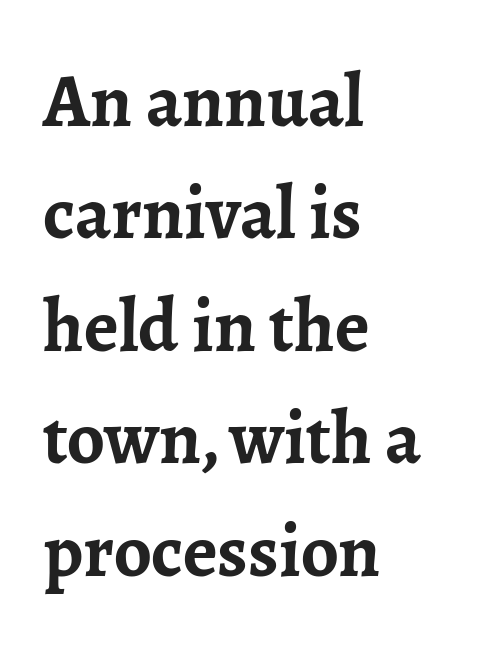
A typesetter would call this proportional, since set widths differ per character. Plain, unruled lines of type. Does the type have serifs? Yes, each stem ends in a small foot. The space between consecutive lines is moderate. A student would call this left alignment; a typographer would say flush left, rag right. How heavy is the stroke? Heavy — this is a bold.
